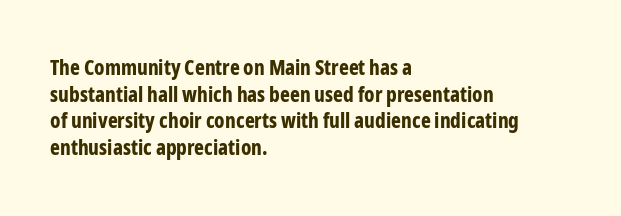
{"italic": "no", "bold": "yes", "underline": "no", "align": "left", "line_spacing": "normal", "line_spacing_ratio": 1.27, "letter_spacing": "normal", "letter_spacing_em": 0.0, "glyph_px": 21}
